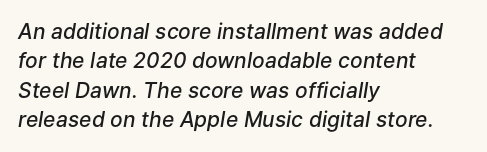
Characters are canted at an angle relative to the baseline's perpendicular. Descenders hang freely into open space. Stems and bowls a touch heavier than normal — semibold. The vertical gap from one line to the next is medium. Each line starts at the same left margin while the right side varies.
